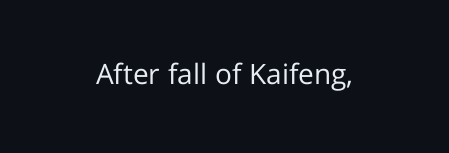
The specimen omits any rule beneath the text block's lines. Short note: letters normally spaced. Vertical strokes here are truly vertical. Note the varied advance widths — an 'i' is clearly narrower than an 'm'. The face used here is a sans, in the tradition of grotesques and geometrics.
